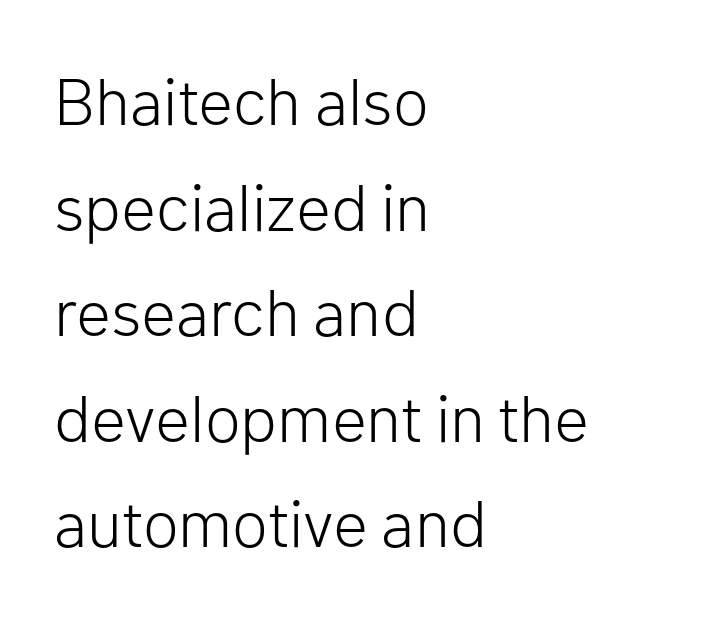
The image shows 66 px light sans-serif type, upright; set left-aligned, normal line spacing (1.6x), normal letter spacing, not underlined; low stroke contrast and a medium x-height.
